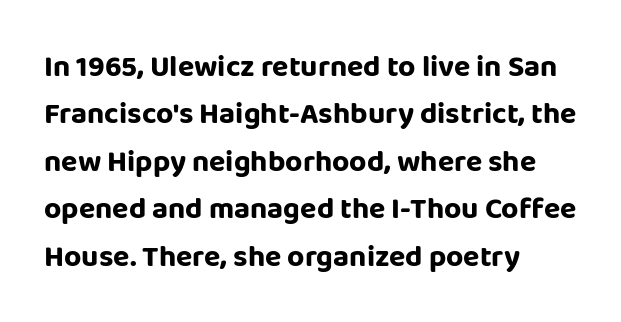
{"serif": "no", "italic": "no", "bold": "yes", "weight": "bold", "width": "normal", "stroke_contrast": "low", "x_height": "large", "monospaced": "no", "underline": "no", "align": "left", "line_spacing": "normal", "line_spacing_ratio": 1.58, "letter_spacing": "normal", "letter_spacing_em": 0.0, "glyph_px": 30}
